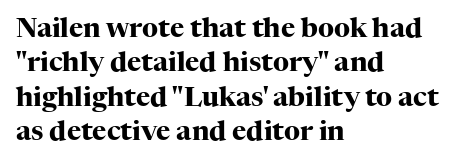
{"italic": "no", "bold": "yes", "underline": "no", "align": "left", "line_spacing": "normal", "line_spacing_ratio": 1.27, "letter_spacing": "normal", "letter_spacing_em": 0.0, "glyph_px": 27}
